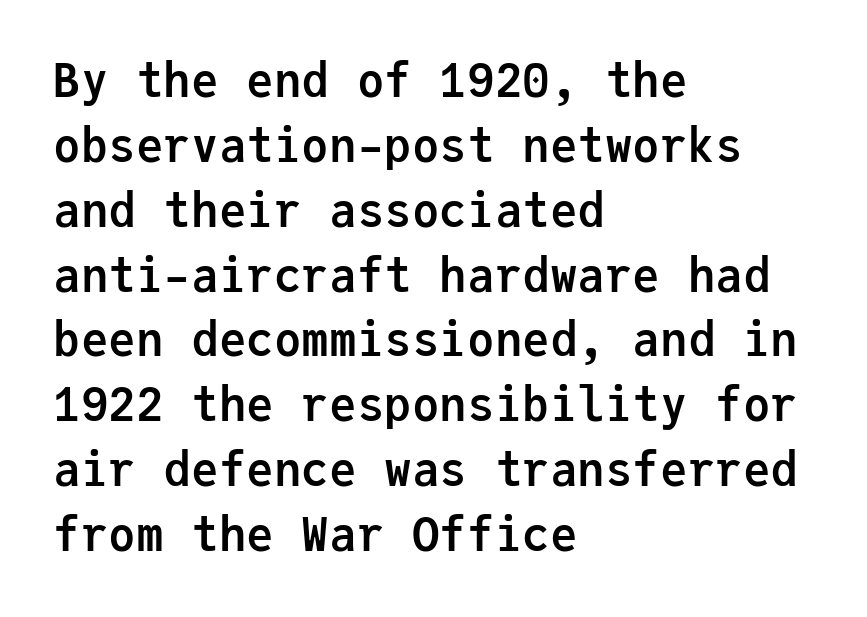
Q: Is the text bold? A: Yes.
Q: Is the text italic (slanted)? A: No, it is upright.
Q: Is the typeface a serif or a sans-serif typeface? A: Sans-serif.
Q: Is the text underlined? A: No.
Q: How is the paragraph aligned? A: Left-aligned.
Q: Is the spacing between letters normal or unusually wide? A: Normal.
Q: Is the spacing between lines tight, normal or loose? A: Normal.
Q: Width (condensed, normal, or wide)? A: Normal.
Q: Stroke contrast? A: Low.
Q: x-height? A: Medium.
Q: Monospaced? A: Yes.
